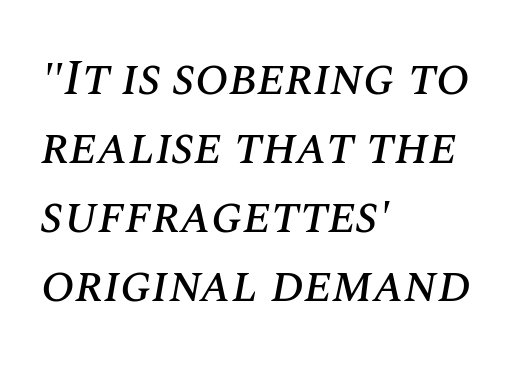
Q: Is the text italic (slanted)? A: Yes, it leans right by about 10 degrees.
Q: Is the text underlined? A: No.
Q: How is the paragraph aligned? A: Left-aligned.
Q: Is the spacing between letters normal or unusually wide? A: Normal.
Q: Is the spacing between lines tight, normal or loose? A: Normal.
Q: Width (condensed, normal, or wide)? A: Normal.
Q: Stroke contrast? A: Medium.
Q: x-height? A: Large.
Q: Monospaced? A: No.
